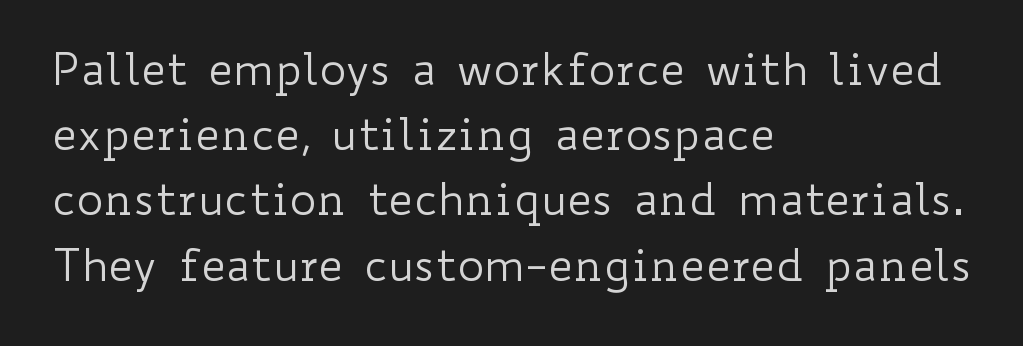
Between one letter and the next there's only the usual sliver of space. The foot of each line stays bare and open. Rows of type keep a routine distance in the vertical direction. When letters stand straight like this, we call the style roman or upright. Is this a heavy cut? Hardly; it is regular or lighter. Line starts are locked; line ends wander.
